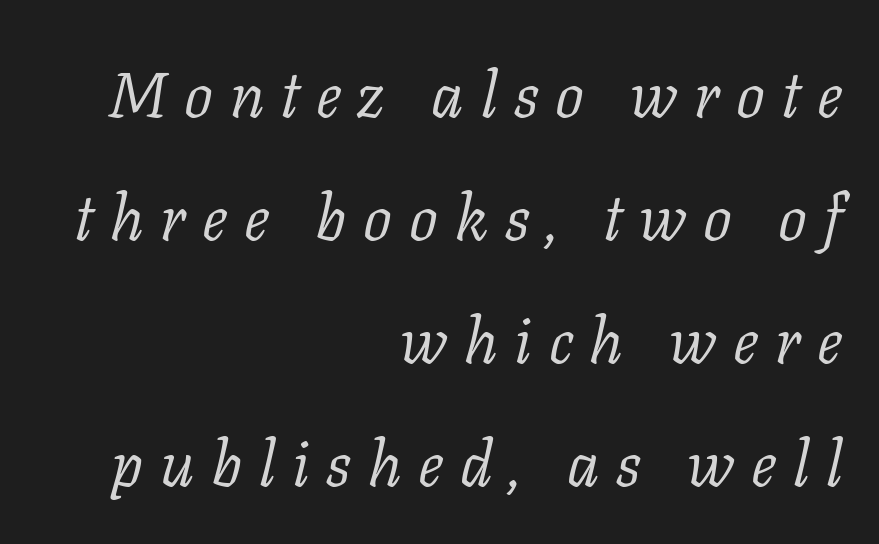
The image shows 64 px light serif type, italic (leaning right); set right-aligned, loose line spacing (1.92x), unusually wide letter spacing (+0.26 em), not underlined; low stroke contrast and a medium x-height.
